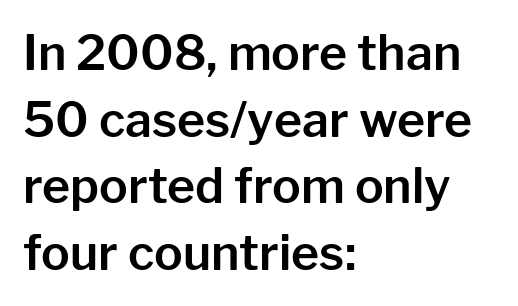
The image shows 48 px sans-serif type, upright; set left-aligned, normal line spacing (1.39x), normal letter spacing, not underlined; low stroke contrast and a medium x-height.
